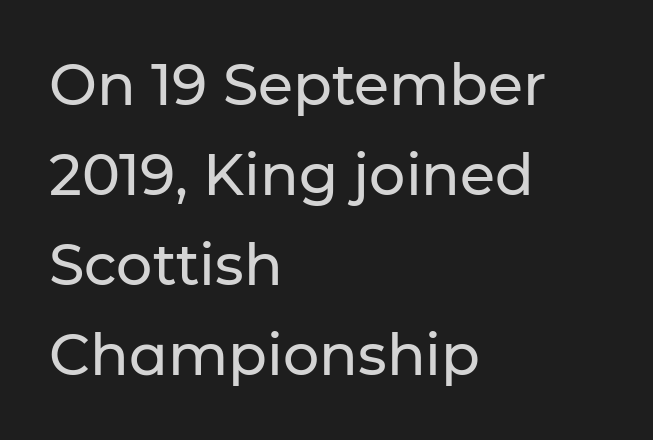
The image shows 57 px sans-serif type, upright; set left-aligned, normal line spacing (1.58x), normal letter spacing, not underlined; low stroke contrast and a medium x-height.
